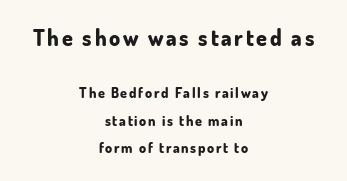
Q: Is the text bold? A: Yes.
Q: Is the text italic (slanted)? A: No, it is upright.
Q: Is the text underlined? A: No.
Q: How is the paragraph aligned? A: Centered.
Q: Is the spacing between lines tight, normal or loose? A: Loose.
Q: Which block of text is set in a larger size, the first (top) or the second (bottom)? A: The first (top) one.
